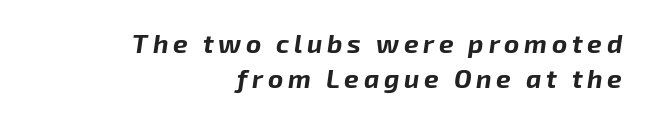
Anything drawn beneath the words? Only blank space. These lines carry a lot of weight — the face is fully bold. Line endings align vertically; line beginnings do not. Would a proofreader flag this as italicized? Yes. Horizontal bands of white between lines are of average thickness.
